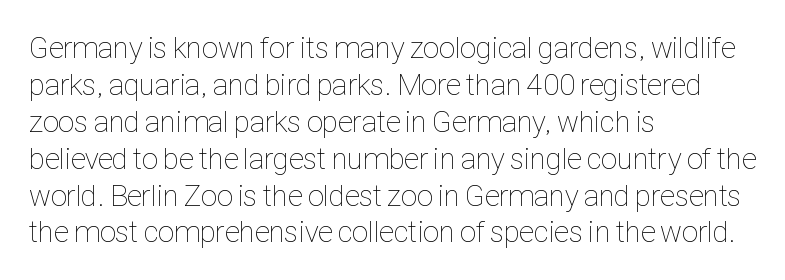
The image shows 30 px thin, condensed type, upright; set left-aligned, line spacing 1.23x, normal letter spacing, not underlined; low stroke contrast and a medium x-height.
